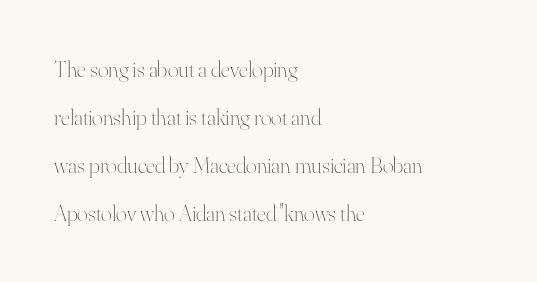
The image shows 23 px text type, upright; set left-aligned, loose line spacing (2.09x), normal letter spacing, not underlined.
